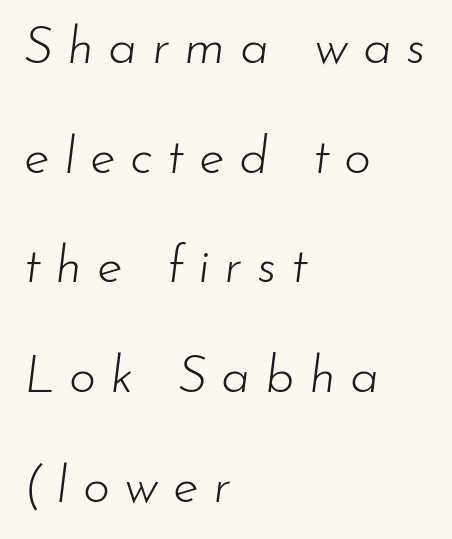
The image shows 52 px light type, italic (leaning right); set left-aligned, loose line spacing (2.11x), unusually wide letter spacing (+0.28 em), not underlined; low stroke contrast and a small x-height.
